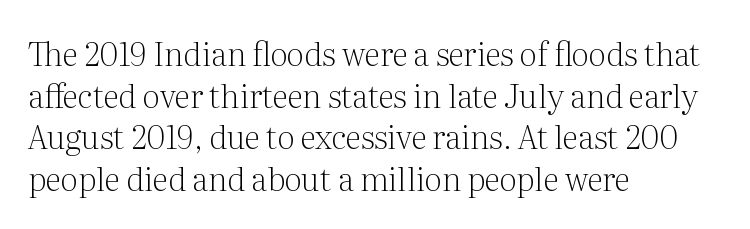
Q: Is the text bold? A: No.
Q: Is the text italic (slanted)? A: No, it is upright.
Q: Is the typeface a serif or a sans-serif typeface? A: Serif.
Q: Is the text underlined? A: No.
Q: How is the paragraph aligned? A: Left-aligned.
Q: Is the spacing between letters normal or unusually wide? A: Normal.
Q: Is the spacing between lines tight, normal or loose? A: Normal.
Q: Width (condensed, normal, or wide)? A: Normal.
Q: Stroke contrast? A: Medium.
Q: x-height? A: Medium.
Q: Monospaced? A: No.
